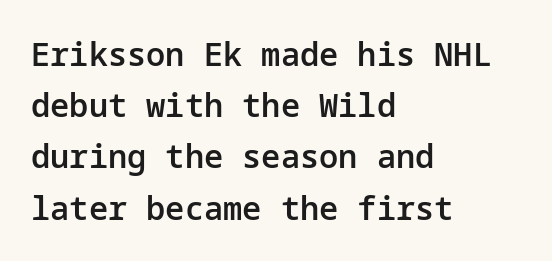
{"serif": "no", "italic": "no", "bold": "semi", "weight": "semibold", "width": "normal", "stroke_contrast": "low", "x_height": "medium", "underline": "no", "align": "left", "line_spacing": "normal", "line_spacing_ratio": 1.6, "letter_spacing": "normal", "letter_spacing_em": 0.0, "glyph_px": 32}
